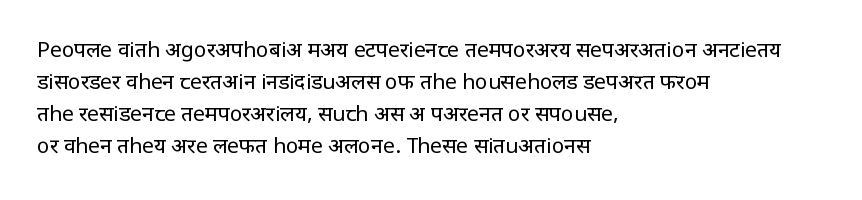
The image shows 21 px text type, upright; set left-aligned, normal line spacing (1.53x), normal letter spacing, not underlined.
